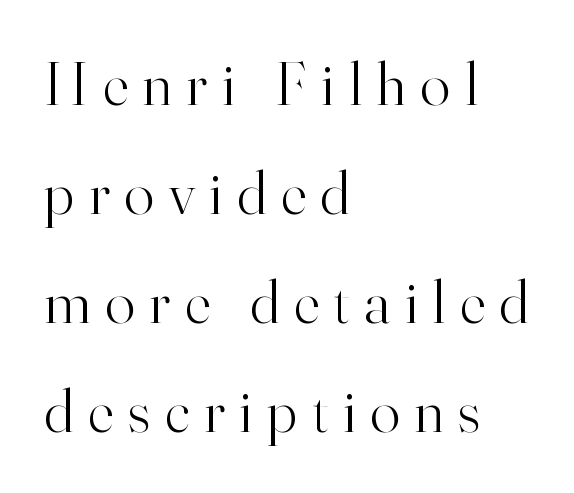
{"serif": "yes", "italic": "no", "bold": "no", "weight": "light", "width": "normal", "stroke_contrast": "high", "x_height": "small", "monospaced": "no", "underline": "no", "align": "left", "line_spacing_ratio": 1.76, "letter_spacing": "wide", "letter_spacing_em": 0.24, "glyph_px": 62}
